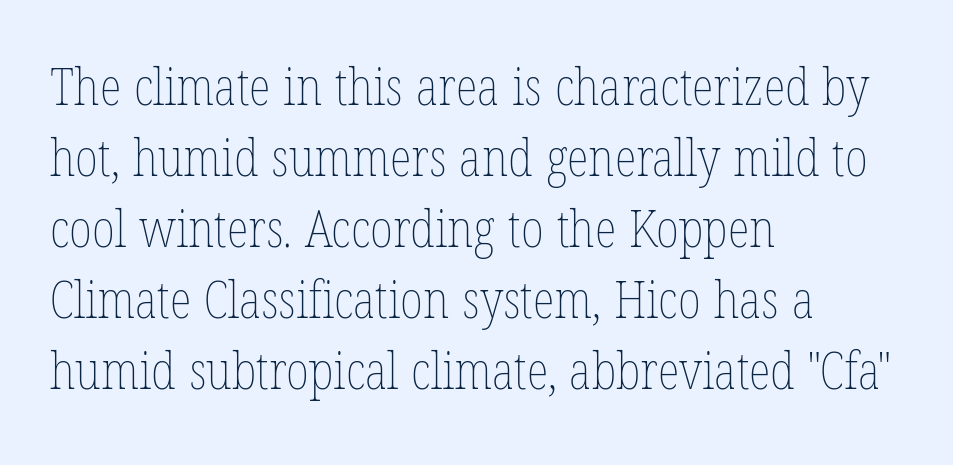
This sample is left-justified, so line endings fall wherever the words run out. Is this a fixed-width face? No — the glyphs have proportional, varying widths. Is this a heavy cut? Hardly; it is regular or lighter. Does the lettering tilt? It doesn't — this is upright. Is there much room between lines? A standard amount, neither cramped nor airy. Letters rest on an invisible, unmarked baseline.
